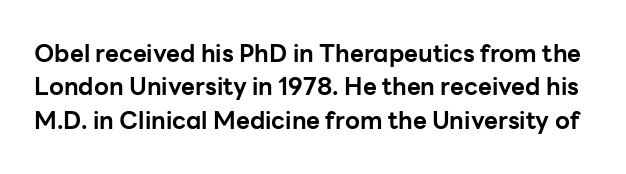
Q: Is the text bold? A: Yes.
Q: Is the text italic (slanted)? A: No, it is upright.
Q: Is the text underlined? A: No.
Q: Is the spacing between letters normal or unusually wide? A: Normal.
Q: Is the spacing between lines tight, normal or loose? A: Normal.
